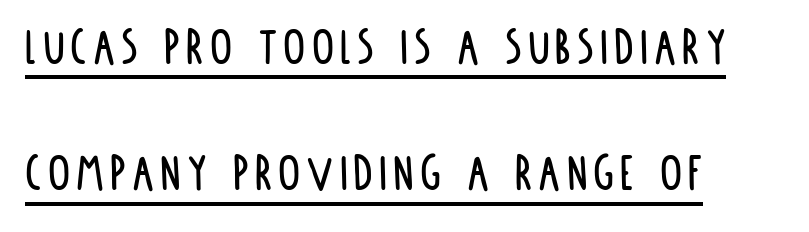
Q: Is the text italic (slanted)? A: No, it is upright.
Q: Is the typeface a serif or a sans-serif typeface? A: Sans-serif.
Q: Is the text underlined? A: Yes.
Q: How is the paragraph aligned? A: Left-aligned.
Q: Is the spacing between lines tight, normal or loose? A: Loose.
Q: Width (condensed, normal, or wide)? A: Condensed.
Q: Stroke contrast? A: Low.
Q: x-height? A: Large.
Q: Monospaced? A: No.
